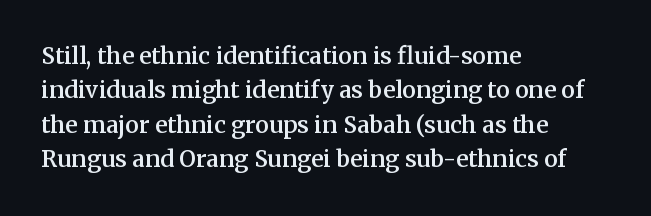
The sample has been set in demibold, a notch under bold. Students, observe: this is what conventionally led text looks like. All the whitespace from short lines collects on the right. Descenders are the only things crossing below the line.
